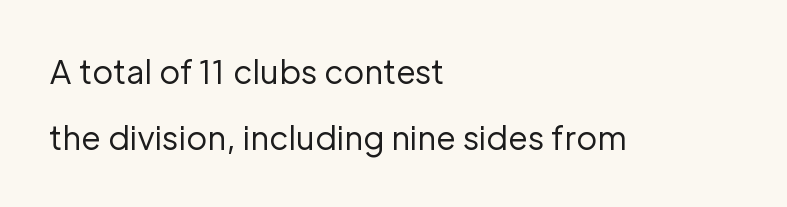
Q: Is the text bold? A: No.
Q: Is the text italic (slanted)? A: No, it is upright.
Q: Is the typeface a serif or a sans-serif typeface? A: Sans-serif.
Q: Is the text underlined? A: No.
Q: How is the paragraph aligned? A: Left-aligned.
Q: Is the spacing between letters normal or unusually wide? A: Normal.
Q: Is the spacing between lines tight, normal or loose? A: Loose.
Q: Width (condensed, normal, or wide)? A: Normal.
Q: Stroke contrast? A: Low.
Q: x-height? A: Medium.
Q: Monospaced? A: No.
